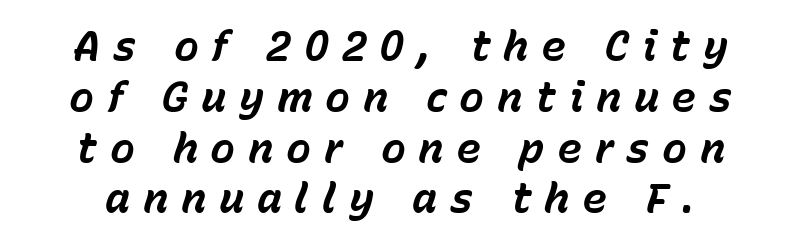
Heft: maximum for text — a bold. This is oblique type, the kind used for emphasis or titles. Varying glyph widths throughout — classic text-font behaviour. There is plenty of visible air inserted between adjacent glyphs. Descenders are the only things crossing below the line.
